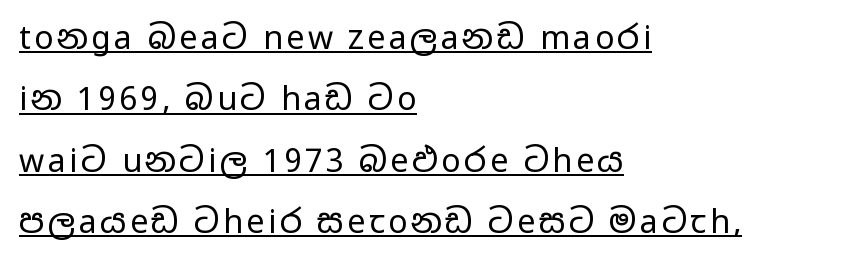
{"serif": "no", "italic": "no", "bold": "no", "weight": "regular", "width": "wide", "stroke_contrast": "low", "x_height": "medium", "monospaced": "no", "underline": "yes", "align": "left", "line_spacing": "loose", "line_spacing_ratio": 1.92, "glyph_px": 32}
